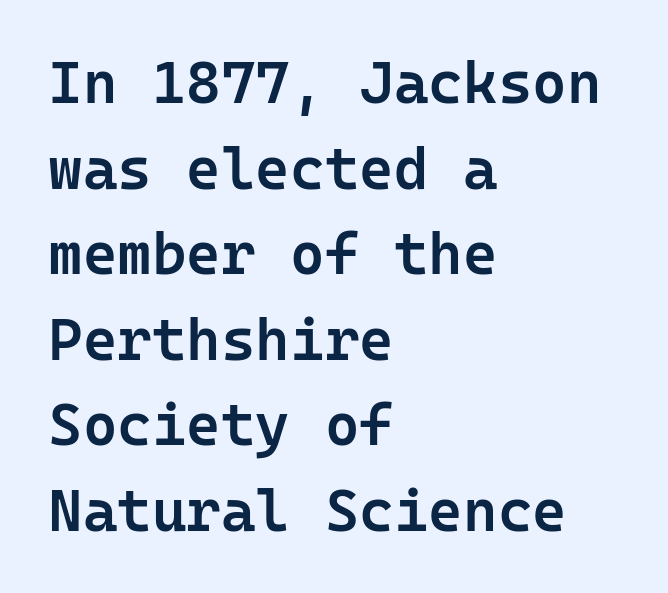
The image shows 59 px semibold sans-serif type, upright; set left-aligned, normal line spacing (1.45x), normal letter spacing, not underlined; low stroke contrast and a medium x-height.
